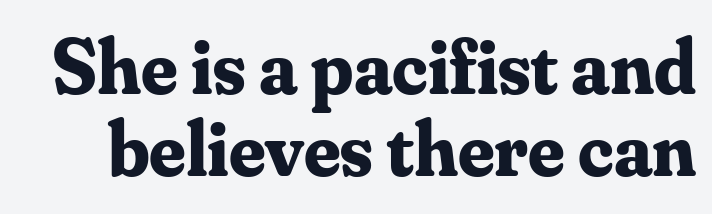
The image shows 79 px bold serif type, upright; set tight line spacing (1.04x), normal letter spacing, not underlined; medium stroke contrast and a small x-height.
